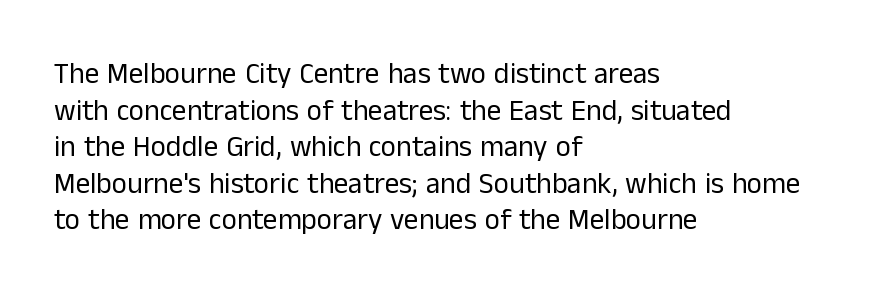
Q: Is the text bold? A: No.
Q: Is the text italic (slanted)? A: No, it is upright.
Q: Is the typeface a serif or a sans-serif typeface? A: Sans-serif.
Q: Is the text underlined? A: No.
Q: How is the paragraph aligned? A: Left-aligned.
Q: Is the spacing between letters normal or unusually wide? A: Normal.
Q: Is the spacing between lines tight, normal or loose? A: Normal.
Q: Width (condensed, normal, or wide)? A: Normal.
Q: Stroke contrast? A: Low.
Q: x-height? A: Medium.
Q: Monospaced? A: No.
